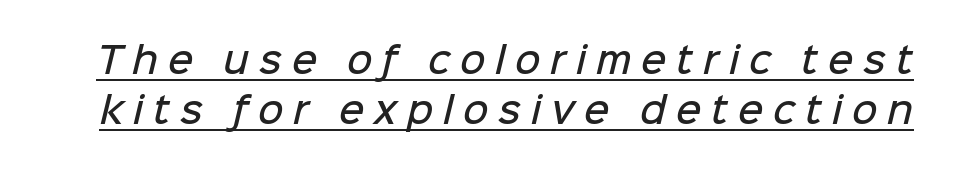
The image shows 35 px semibold sans-serif type; set normal line spacing (1.42x), unusually wide letter spacing (+0.28 em), underlined; low stroke contrast and a medium x-height.
